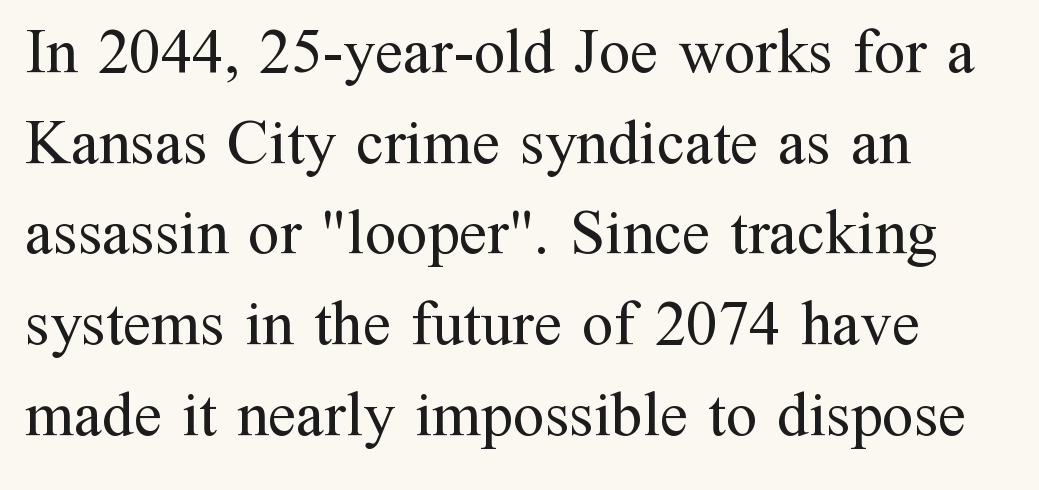
Q: Is the text bold? A: No.
Q: Is the text italic (slanted)? A: No, it is upright.
Q: Is the typeface a serif or a sans-serif typeface? A: Serif.
Q: Is the text underlined? A: No.
Q: How is the paragraph aligned? A: Left-aligned.
Q: Is the spacing between letters normal or unusually wide? A: Normal.
Q: Is the spacing between lines tight, normal or loose? A: Normal.
Q: Width (condensed, normal, or wide)? A: Normal.
Q: Stroke contrast? A: Medium.
Q: x-height? A: Medium.
Q: Monospaced? A: No.
